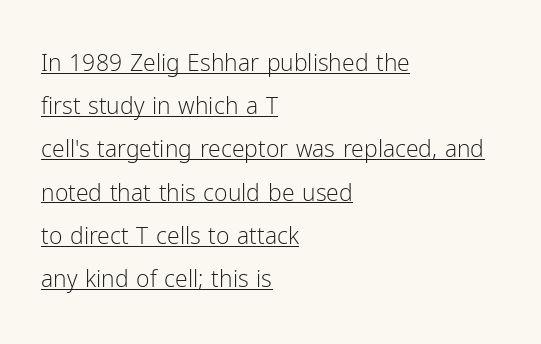
Q: Is the text bold? A: No.
Q: Is the text italic (slanted)? A: No, it is upright.
Q: Is the text underlined? A: Yes.
Q: How is the paragraph aligned? A: Left-aligned.
Q: Is the spacing between letters normal or unusually wide? A: Normal.
